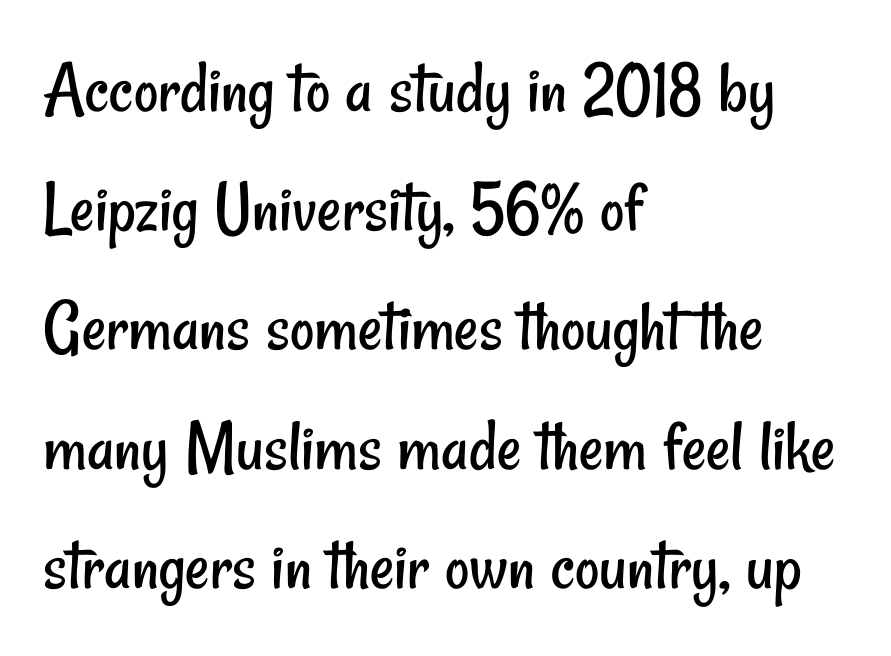
The image shows 75 px regular-weight, condensed sans-serif type; set left-aligned, normal line spacing (1.59x), normal letter spacing, not underlined; low stroke contrast and a small x-height.
